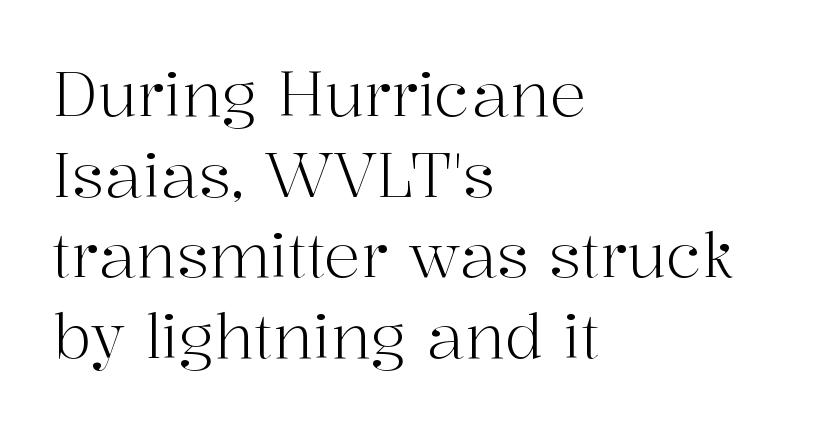
Q: Is the text bold? A: No.
Q: Is the text italic (slanted)? A: No, it is upright.
Q: Is the typeface a serif or a sans-serif typeface? A: Serif.
Q: Is the text underlined? A: No.
Q: How is the paragraph aligned? A: Left-aligned.
Q: Is the spacing between letters normal or unusually wide? A: Normal.
Q: Is the spacing between lines tight, normal or loose? A: Normal.
Q: Width (condensed, normal, or wide)? A: Normal.
Q: Stroke contrast? A: High.
Q: x-height? A: Medium.
Q: Monospaced? A: No.
